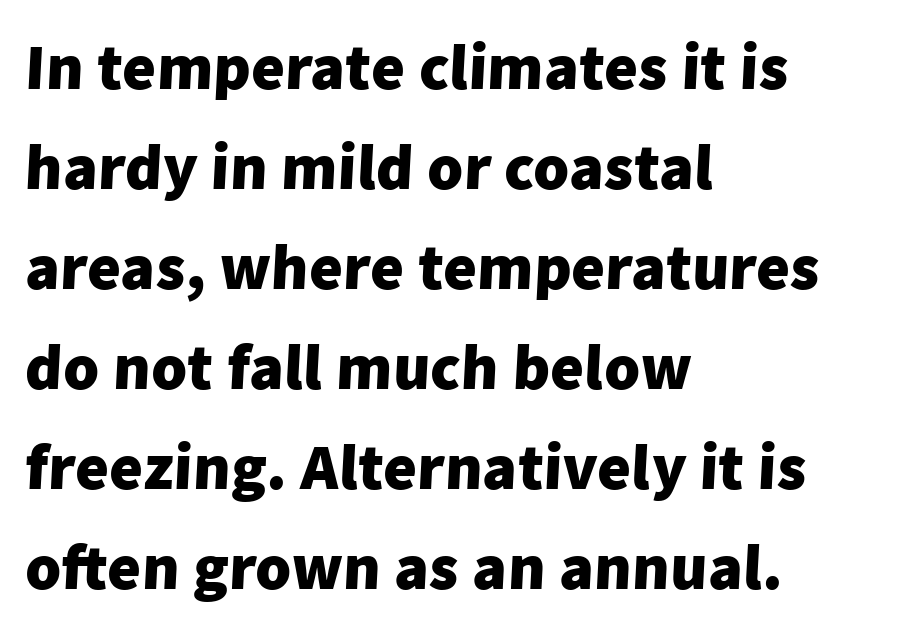
Q: Is the text bold? A: Yes.
Q: Is the typeface a serif or a sans-serif typeface? A: Sans-serif.
Q: Is the text underlined? A: No.
Q: How is the paragraph aligned? A: Left-aligned.
Q: Is the spacing between letters normal or unusually wide? A: Normal.
Q: Is the spacing between lines tight, normal or loose? A: Normal.
Q: Width (condensed, normal, or wide)? A: Normal.
Q: Stroke contrast? A: Low.
Q: x-height? A: Medium.
Q: Monospaced? A: No.
